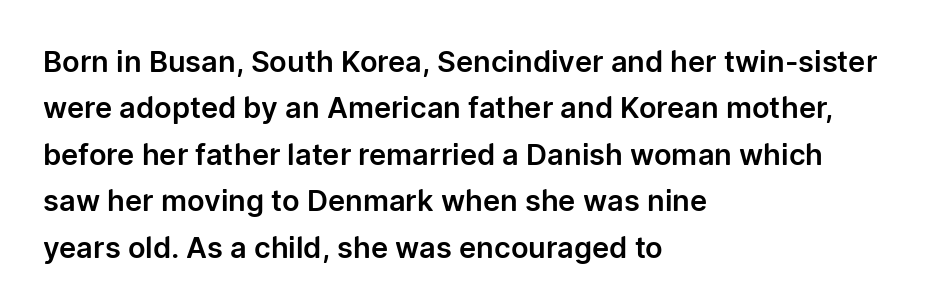
{"serif": "no", "italic": "no", "width": "normal", "stroke_contrast": "low", "x_height": "medium", "monospaced": "no", "underline": "no", "align": "left", "line_spacing": "normal", "line_spacing_ratio": 1.6, "letter_spacing": "normal", "letter_spacing_em": 0.0, "glyph_px": 29}
